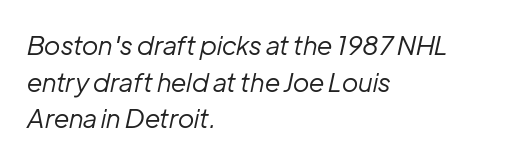
Q: Is the text bold? A: No.
Q: Is the text italic (slanted)? A: Yes, it leans right by about 12 degrees.
Q: Is the text underlined? A: No.
Q: How is the paragraph aligned? A: Left-aligned.
Q: Is the spacing between letters normal or unusually wide? A: Normal.
Q: Is the spacing between lines tight, normal or loose? A: Normal.
